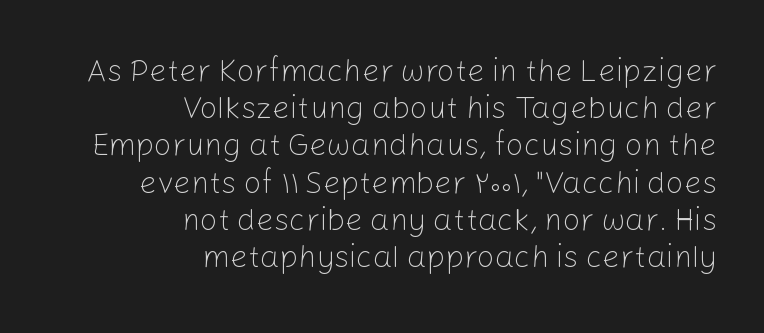
The image shows 31 px light sans-serif type, upright; set right-aligned, line spacing 1.2x, normal letter spacing, not underlined; low stroke contrast and a medium x-height.
